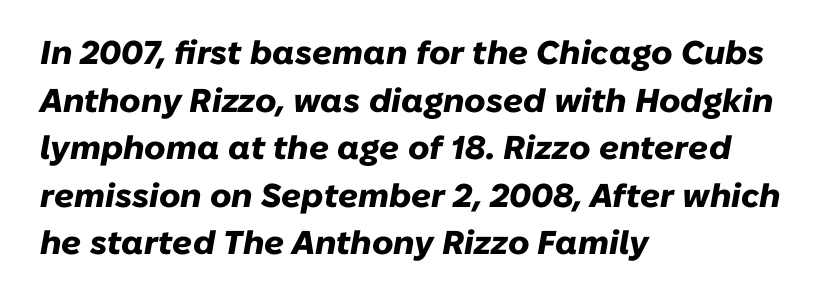
The image shows 33 px heavy type, italic (leaning right); set left-aligned, normal line spacing (1.44x), normal letter spacing, not underlined; low stroke contrast and a medium x-height.
